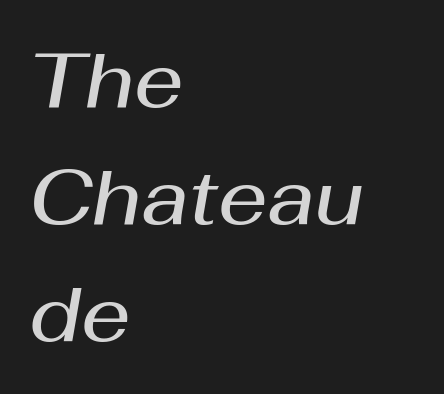
The image shows 77 px semibold type, italic (leaning right); set left-aligned, normal line spacing (1.52x), normal letter spacing, not underlined; medium stroke contrast and a medium x-height.
